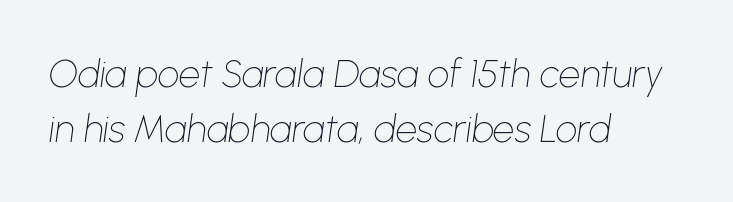
The lines are quadded left. How would I describe the line gaps? Plain and ordinary. Weight class: somewhere from thin through regular. The lettering tilts uniformly, giving the passage an italic look.
